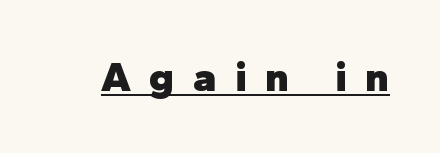
{"serif": "no", "italic": "no", "bold": "yes", "weight": "heavy", "width": "normal", "stroke_contrast": "low", "x_height": "medium", "monospaced": "no", "underline": "yes", "letter_spacing": "wide", "letter_spacing_em": 0.44, "glyph_px": 42}
